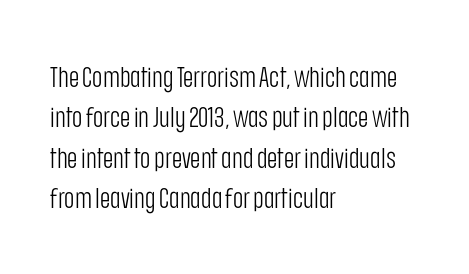
All the whitespace from short lines collects on the right. Students, note that the glyphs here touch the page at normal intervals. Designer's note — italics off, roman on. Here the designer chose a conventional face with non-uniform glyph widths. Plain, unruled lines of type.
